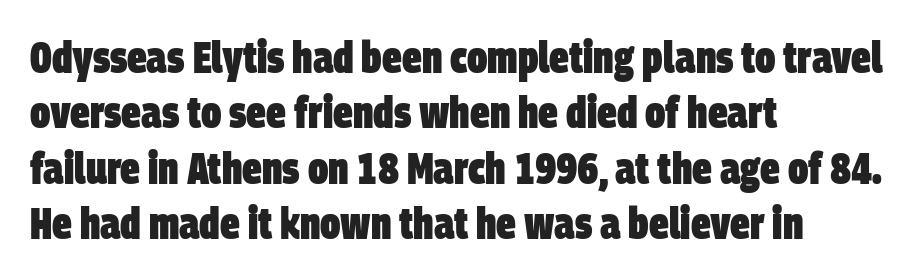
Q: Is the text bold? A: Yes.
Q: Is the typeface a serif or a sans-serif typeface? A: Sans-serif.
Q: Is the text underlined? A: No.
Q: How is the paragraph aligned? A: Left-aligned.
Q: Is the spacing between letters normal or unusually wide? A: Normal.
Q: Is the spacing between lines tight, normal or loose? A: Normal.
Q: Width (condensed, normal, or wide)? A: Condensed.
Q: Stroke contrast? A: Low.
Q: x-height? A: Large.
Q: Monospaced? A: No.
